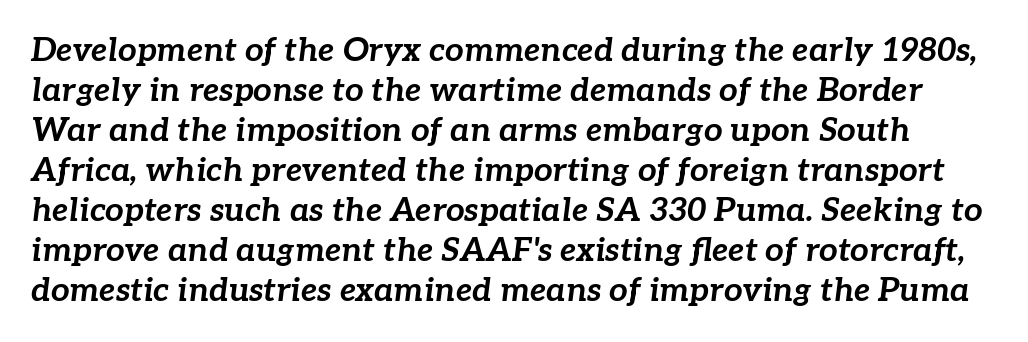
The image shows 33 px bold type, italic (leaning right); set line spacing 1.21x, normal letter spacing, not underlined; low stroke contrast and a medium x-height.
